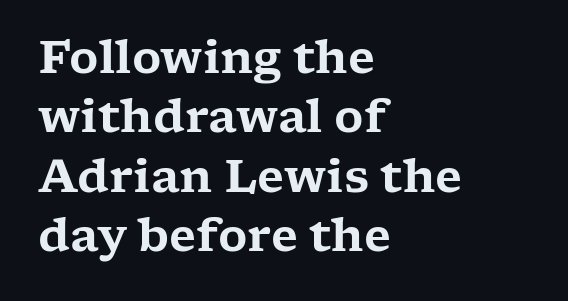
The image shows 45 px wide serif type, upright; set left-aligned, normal line spacing (1.32x), normal letter spacing, not underlined; low stroke contrast and a medium x-height.
